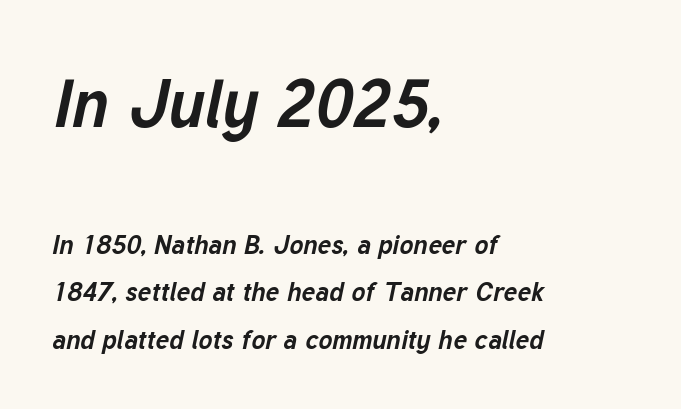
{"italic": "yes", "lean": "right", "slant_degrees": 12, "bold": "yes", "weight": "bold", "width": "normal", "stroke_contrast": "low", "x_height": "medium", "monospaced": "no", "underline": "no", "align": "left", "line_spacing_ratio": 1.82, "letter_spacing": "normal", "letter_spacing_em": 0.0, "larger_block": "first", "size_ratio": 2.54, "glyph_px": 66}
